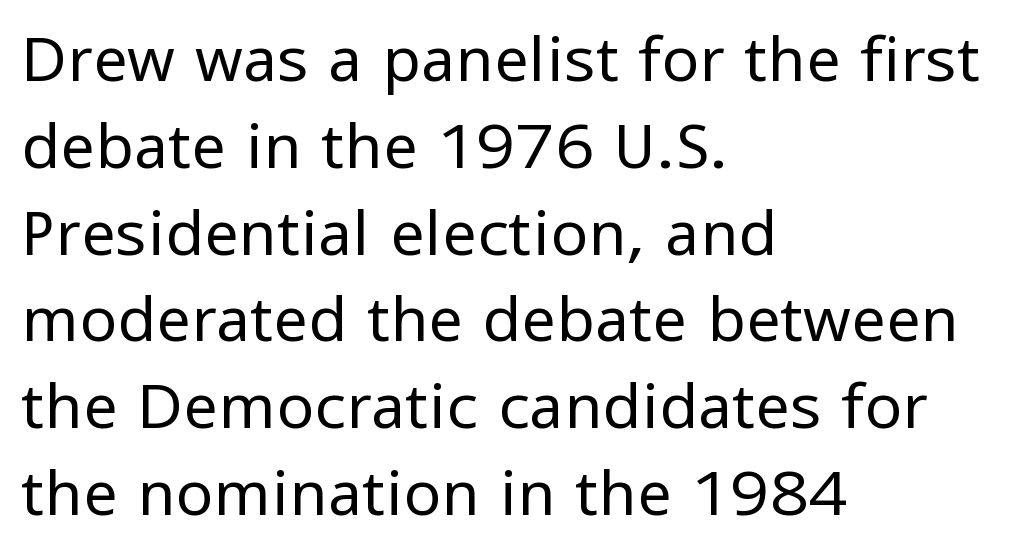
Q: Is the text bold? A: No.
Q: Is the text italic (slanted)? A: No, it is upright.
Q: Is the typeface a serif or a sans-serif typeface? A: Sans-serif.
Q: Is the text underlined? A: No.
Q: How is the paragraph aligned? A: Left-aligned.
Q: Is the spacing between letters normal or unusually wide? A: Normal.
Q: Is the spacing between lines tight, normal or loose? A: Normal.
Q: Width (condensed, normal, or wide)? A: Normal.
Q: Stroke contrast? A: Low.
Q: x-height? A: Medium.
Q: Monospaced? A: No.
